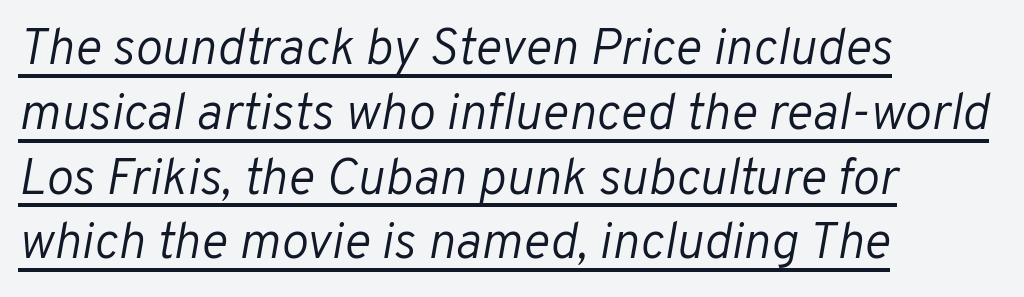
{"italic": "yes", "lean": "right", "slant_degrees": 10, "bold": "no", "weight": "light", "width": "normal", "stroke_contrast": "low", "x_height": "medium", "monospaced": "no", "underline": "yes", "align": "left", "line_spacing": "normal", "line_spacing_ratio": 1.27, "letter_spacing": "normal", "letter_spacing_em": 0.0, "glyph_px": 51}
